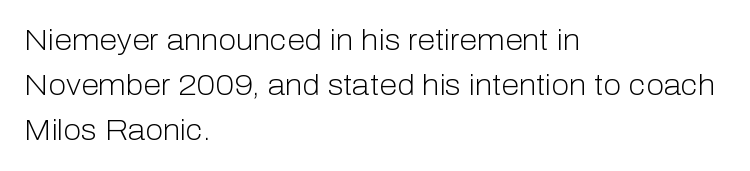
Stroke thickness stays within the range of a standard reading face or lighter. Clear beneath every line of the passage. A normal amount of white space separates one row of letters from the next. Horizontally, the lines are justified to the leading edge only.
